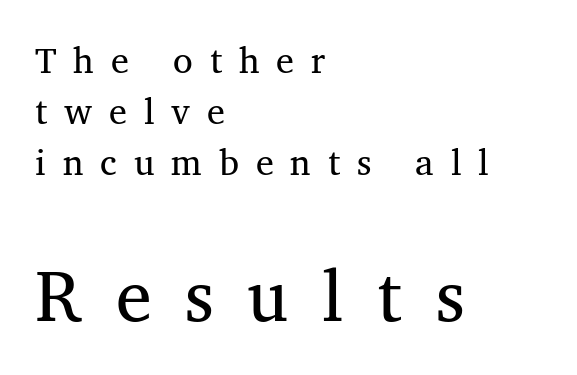
The image shows 72 px regular-weight serif type, upright; set left-aligned, normal line spacing (1.41x), unusually wide letter spacing (+0.47 em), not underlined; the second (bottom) block is 2.0x larger; medium stroke contrast and a medium x-height.
